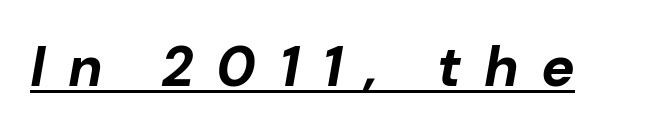
{"italic": "yes", "lean": "right", "slant_degrees": 10, "bold": "yes", "weight": "bold", "width": "normal", "stroke_contrast": "low", "x_height": "medium", "monospaced": "no", "underline": "yes", "letter_spacing": "wide", "letter_spacing_em": 0.4, "glyph_px": 56}
